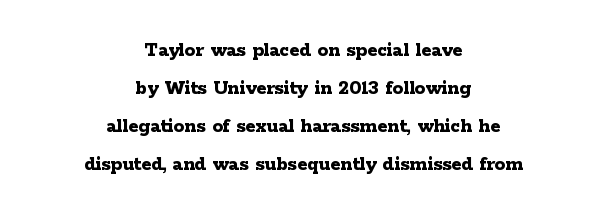
{"italic": "no", "bold": "yes", "underline": "no", "align": "center", "line_spacing_ratio": 1.81, "letter_spacing": "normal", "letter_spacing_em": 0.0, "glyph_px": 21}
